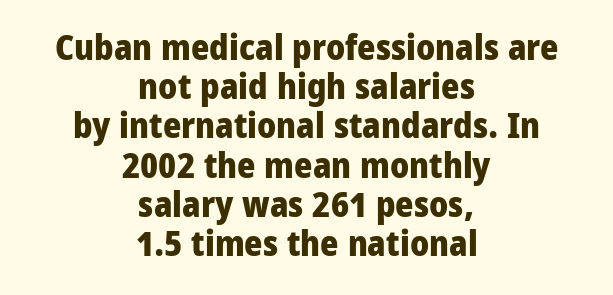
{"serif": "no", "italic": "no", "bold": "yes", "weight": "heavy", "width": "condensed", "stroke_contrast": "low", "x_height": "large", "monospaced": "no", "underline": "no", "align": "center", "line_spacing": "tight", "line_spacing_ratio": 1.12, "letter_spacing": "normal", "letter_spacing_em": 0.0, "glyph_px": 35}
